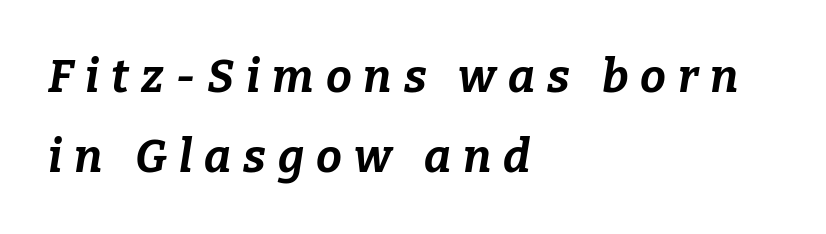
The image shows 46 px bold type, italic (leaning right); set left-aligned, line spacing 1.74x, unusually wide letter spacing (+0.26 em), not underlined; low stroke contrast and a medium x-height.
